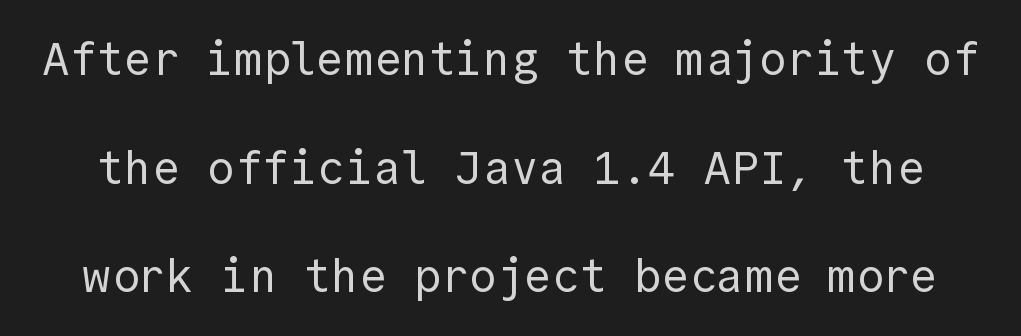
The glyphs are unaccompanied by any horizontal stroke below them. The characters are drawn with everyday or finer stroke widths. Compared with typical body copy, the letter spacing here is the same. Posture: straight, roman, zero tilt.
